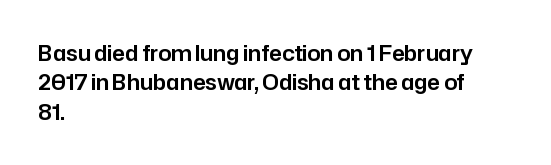
{"italic": "no", "underline": "no", "align": "left", "line_spacing": "normal", "line_spacing_ratio": 1.4, "letter_spacing": "normal", "letter_spacing_em": 0.0, "glyph_px": 21}
